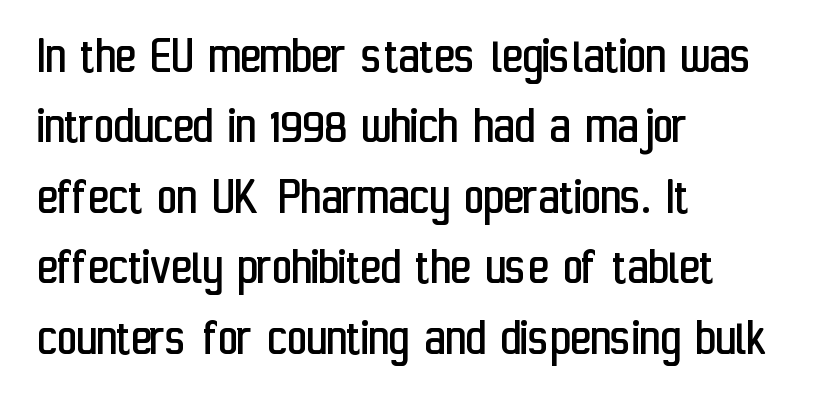
{"serif": "no", "italic": "no", "bold": "no", "weight": "regular", "width": "condensed", "stroke_contrast": "low", "x_height": "medium", "monospaced": "no", "underline": "no", "align": "left", "line_spacing": "normal", "line_spacing_ratio": 1.28, "letter_spacing": "normal", "letter_spacing_em": 0.0, "glyph_px": 55}
